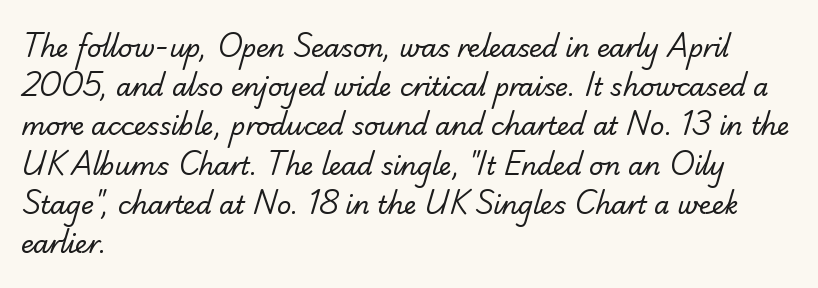
{"bold": "no", "underline": "no", "align": "left", "line_spacing": "normal", "line_spacing_ratio": 1.57, "letter_spacing": "normal", "letter_spacing_em": 0.0, "glyph_px": 25}
